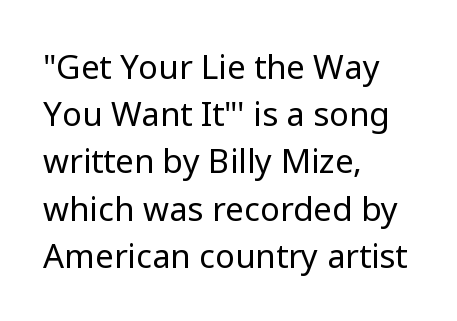
The image shows 33 px regular-weight sans-serif type, upright; set left-aligned, normal line spacing (1.43x), normal letter spacing, not underlined; low stroke contrast and a medium x-height.
